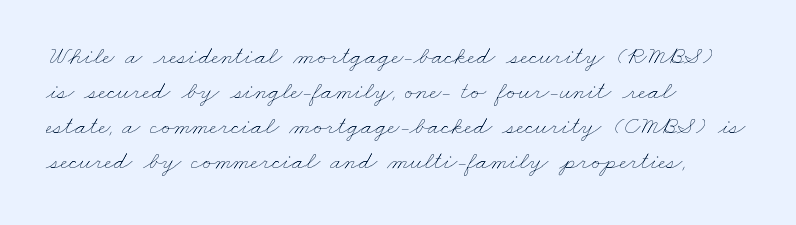
{"bold": "no", "underline": "no", "align": "left", "line_spacing": "normal", "line_spacing_ratio": 1.35, "letter_spacing": "normal", "letter_spacing_em": 0.0, "glyph_px": 26}
